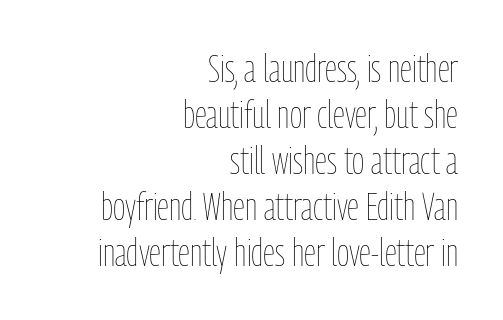
Q: Is the text bold? A: No.
Q: Is the text italic (slanted)? A: No, it is upright.
Q: Is the text underlined? A: No.
Q: How is the paragraph aligned? A: Right-aligned.
Q: Is the spacing between letters normal or unusually wide? A: Normal.
Q: Width (condensed, normal, or wide)? A: Condensed.
Q: Stroke contrast? A: Low.
Q: x-height? A: Medium.
Q: Monospaced? A: No.
